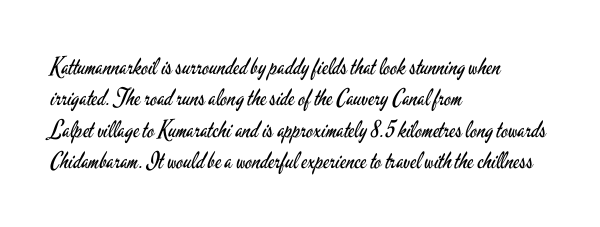
Q: Is the text bold? A: No.
Q: Is the text italic (slanted)? A: Yes.
Q: Is the text underlined? A: No.
Q: How is the paragraph aligned? A: Left-aligned.
Q: Is the spacing between letters normal or unusually wide? A: Normal.
Q: Is the spacing between lines tight, normal or loose? A: Normal.
